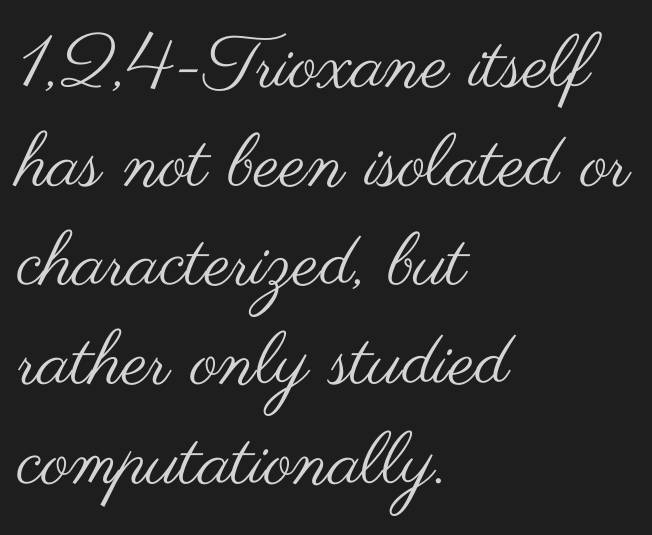
The image shows 74 px regular-weight, wide sans-serif type; set left-aligned, normal line spacing (1.34x), normal letter spacing, not underlined; medium stroke contrast and a small x-height.
